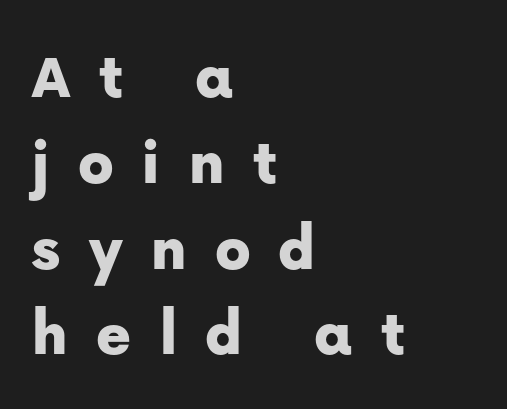
The image shows 66 px sans-serif type, upright; set left-aligned, normal line spacing (1.3x), unusually wide letter spacing (+0.42 em), not underlined; low stroke contrast and a medium x-height.
